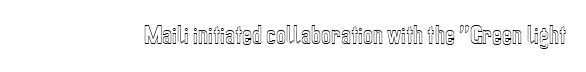
{"italic": "no", "underline": "no", "letter_spacing": "normal", "letter_spacing_em": 0.0, "glyph_px": 21}
